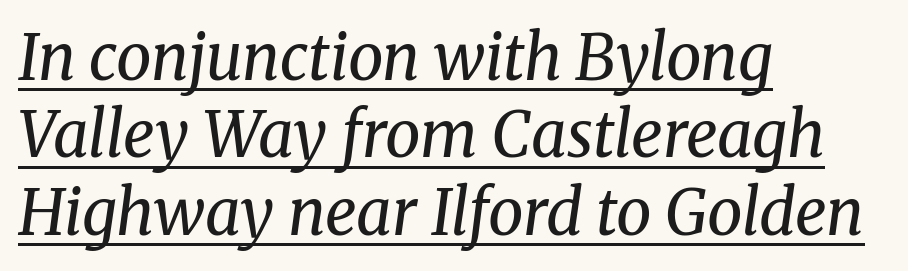
Q: Is the text bold? A: No.
Q: Is the text italic (slanted)? A: Yes, it leans right by about 8 degrees.
Q: Is the typeface a serif or a sans-serif typeface? A: Serif.
Q: Is the text underlined? A: Yes.
Q: How is the paragraph aligned? A: Left-aligned.
Q: Is the spacing between letters normal or unusually wide? A: Normal.
Q: Width (condensed, normal, or wide)? A: Normal.
Q: Stroke contrast? A: Medium.
Q: x-height? A: Medium.
Q: Monospaced? A: No.
